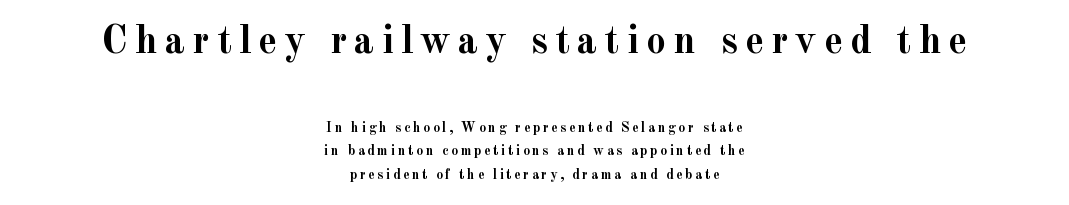
Q: Is the text bold? A: Yes.
Q: Is the text italic (slanted)? A: No, it is upright.
Q: Is the typeface a serif or a sans-serif typeface? A: Serif.
Q: Is the text underlined? A: No.
Q: How is the paragraph aligned? A: Centered.
Q: Is the spacing between lines tight, normal or loose? A: Normal.
Q: Which block of text is set in a larger size, the first (top) or the second (bottom)? A: The first (top) one.
Q: Width (condensed, normal, or wide)? A: Normal.
Q: x-height? A: Small.
Q: Monospaced? A: No.
